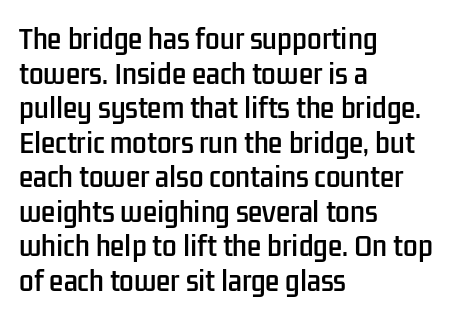
The image shows 26 px text type, upright; set left-aligned, normal line spacing (1.33x), normal letter spacing, not underlined.
